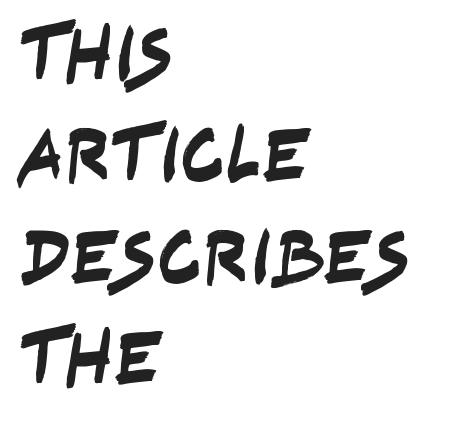
Q: Is the typeface a serif or a sans-serif typeface? A: Sans-serif.
Q: Is the text underlined? A: No.
Q: How is the paragraph aligned? A: Left-aligned.
Q: Is the spacing between letters normal or unusually wide? A: Normal.
Q: Is the spacing between lines tight, normal or loose? A: Normal.
Q: Width (condensed, normal, or wide)? A: Condensed.
Q: Stroke contrast? A: Low.
Q: x-height? A: Large.
Q: Monospaced? A: No.
